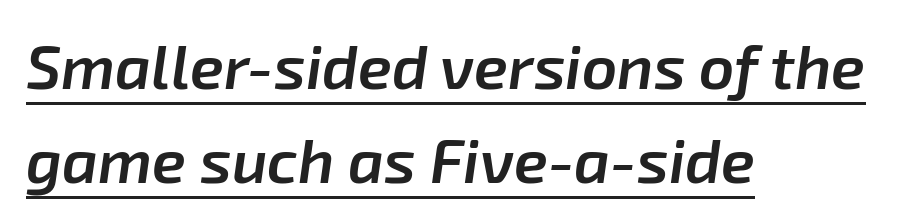
{"italic": "yes", "lean": "right", "slant_degrees": 8, "bold": "semi", "weight": "semibold", "width": "normal", "stroke_contrast": "low", "x_height": "medium", "monospaced": "no", "underline": "yes", "align": "left", "line_spacing": "normal", "line_spacing_ratio": 1.52, "letter_spacing": "normal", "letter_spacing_em": 0.0, "glyph_px": 62}
